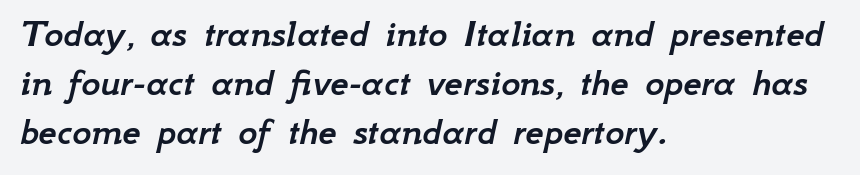
{"italic": "yes", "lean": "right", "slant_degrees": 12, "width": "normal", "stroke_contrast": "low", "x_height": "small", "monospaced": "no", "underline": "no", "align": "left", "line_spacing_ratio": 1.2, "letter_spacing": "normal", "letter_spacing_em": 0.0, "glyph_px": 41}
